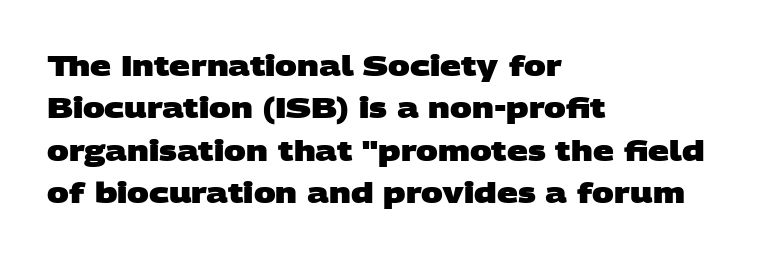
{"serif": "no", "bold": "yes", "weight": "heavy", "width": "wide", "stroke_contrast": "low", "x_height": "large", "monospaced": "no", "underline": "no", "align": "left", "line_spacing": "normal", "line_spacing_ratio": 1.46, "letter_spacing": "normal", "letter_spacing_em": 0.0, "glyph_px": 29}
